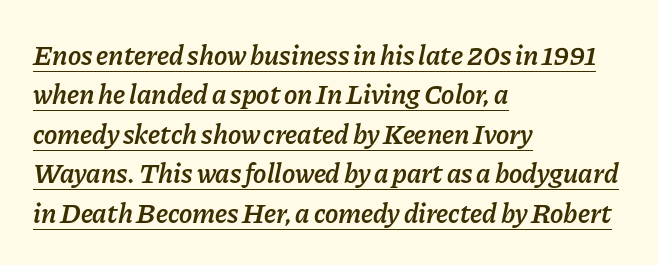
The image shows 28 px semibold type, italic (leaning right); set left-aligned, normal line spacing (1.41x), normal letter spacing, underlined; low stroke contrast and a medium x-height.
